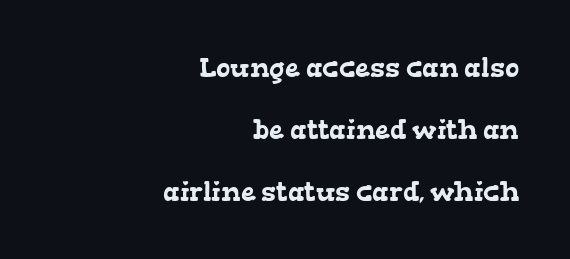
Q: Is the text underlined? A: No.
Q: How is the paragraph aligned? A: Right-aligned.
Q: Is the spacing between letters normal or unusually wide? A: Normal.
Q: Is the spacing between lines tight, normal or loose? A: Loose.
